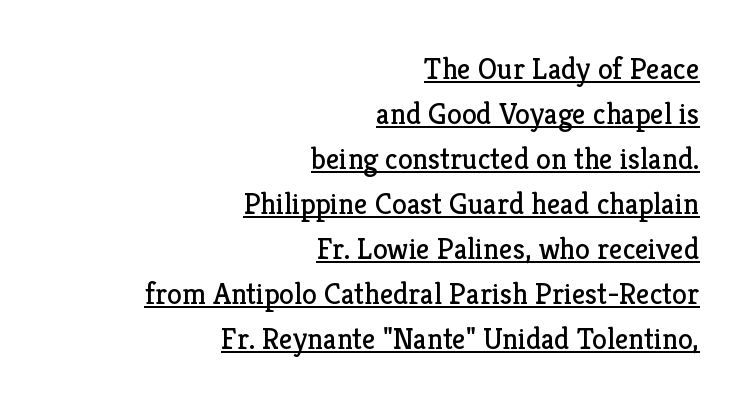
The image shows 30 px regular-weight serif type, upright; set right-aligned, normal line spacing (1.5x), normal letter spacing, underlined; low stroke contrast and a medium x-height.
